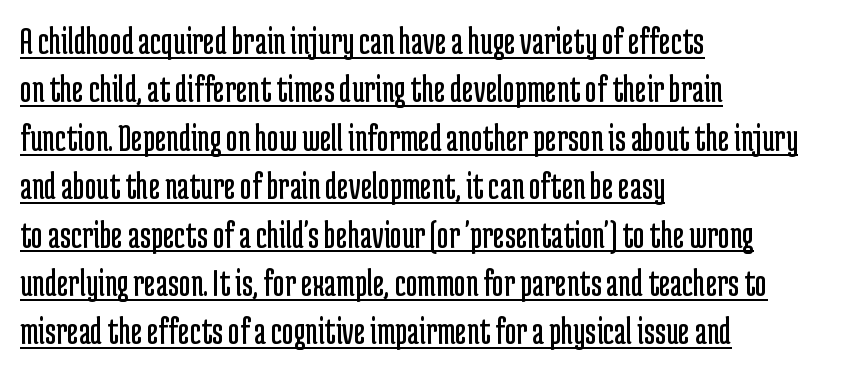
Unlike a traditional serif, this face leaves its strokes unadorned. Here the designer chose a conventional face with non-uniform glyph widths. Caption: face not bold, strokes unweighted. This rendering leaves character spacing at its baseline value. This rendering features underlined lettering.
